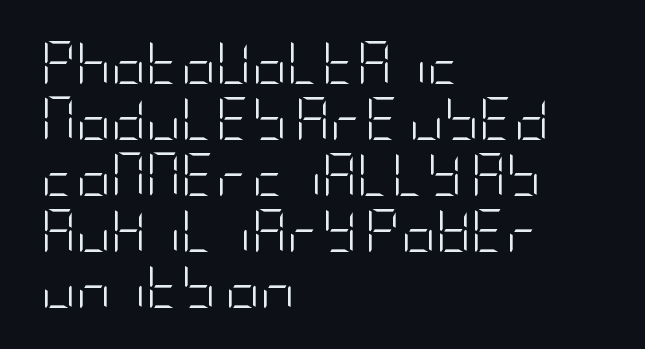
The image shows 43 px light, condensed sans-serif type, upright; set left-aligned, normal line spacing (1.3x), normal letter spacing, not underlined; low stroke contrast and a large x-height.
